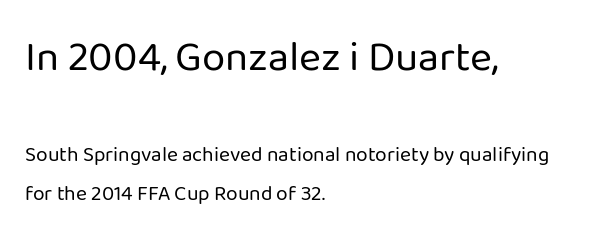
The image shows 42 px regular-weight sans-serif type, upright; set left-aligned, line spacing 1.88x, normal letter spacing, not underlined; the first (top) block is 2.0x larger; low stroke contrast and a medium x-height.
